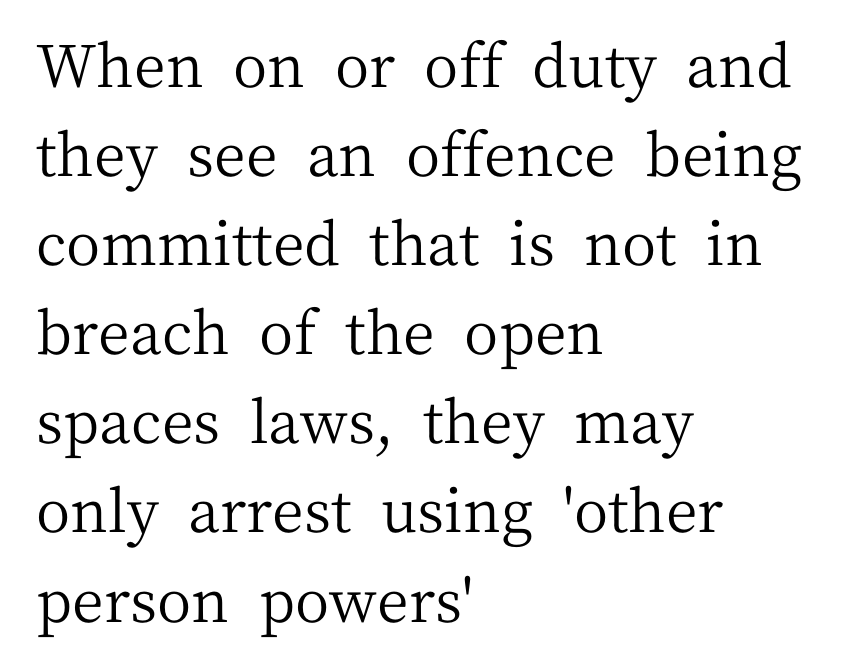
The image shows 59 px regular-weight serif type, upright; set left-aligned, normal line spacing (1.51x), normal letter spacing, not underlined; medium stroke contrast and a medium x-height.
